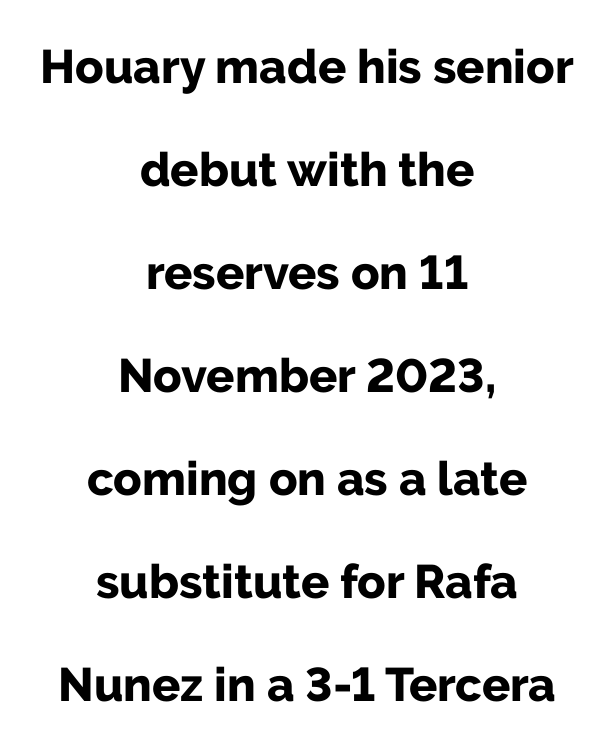
Q: Is the text bold? A: Yes.
Q: Is the text italic (slanted)? A: No, it is upright.
Q: Is the typeface a serif or a sans-serif typeface? A: Sans-serif.
Q: Is the text underlined? A: No.
Q: How is the paragraph aligned? A: Centered.
Q: Is the spacing between letters normal or unusually wide? A: Normal.
Q: Is the spacing between lines tight, normal or loose? A: Loose.
Q: Width (condensed, normal, or wide)? A: Normal.
Q: Stroke contrast? A: Low.
Q: x-height? A: Medium.
Q: Monospaced? A: No.
